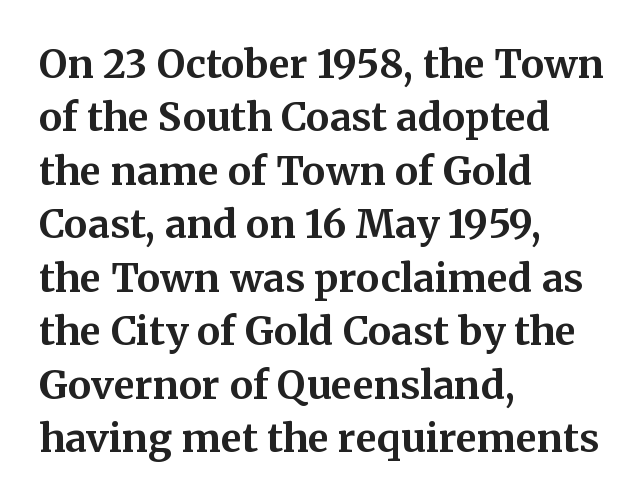
Letter spacing: default. Where is the straight margin? On the left. Small tapered or slab feet sit at the stroke ends, so this counts as serif. Italic? Not at all — the glyphs are vertical. The passage shown is typed in a proportional face where columns would drift. Summary of weight: heavy, a full bold.
